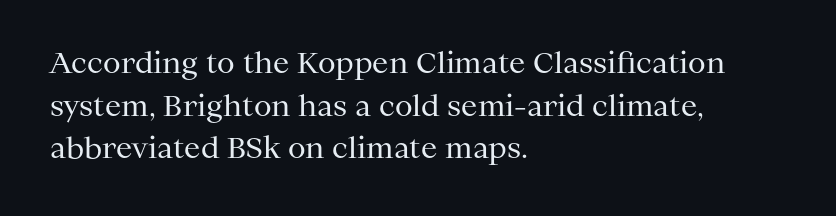
{"serif": "yes", "italic": "no", "bold": "no", "weight": "regular", "width": "normal", "stroke_contrast": "medium", "x_height": "medium", "monospaced": "no", "underline": "no", "align": "left", "line_spacing": "normal", "line_spacing_ratio": 1.47, "letter_spacing": "normal", "letter_spacing_em": 0.0, "glyph_px": 29}
